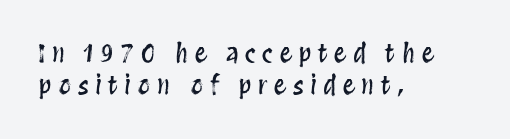
Q: Is the text italic (slanted)? A: No, it is upright.
Q: Is the text underlined? A: No.
Q: How is the paragraph aligned? A: Left-aligned.
Q: Is the spacing between letters normal or unusually wide? A: Unusually wide.
Q: Is the spacing between lines tight, normal or loose? A: Normal.
